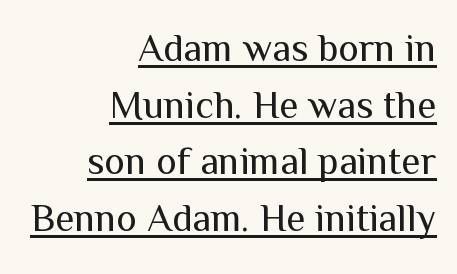
The typesetter has applied underlining to the passage shown. Grotesque or geometric, the face here clearly has no serifs. If you measured baseline to baseline, you'd find a middling distance. No chunkiness to these letters — they're not bold. The passage shown is typed in a proportional face where columns would drift. Where is the straight margin? On the right.
